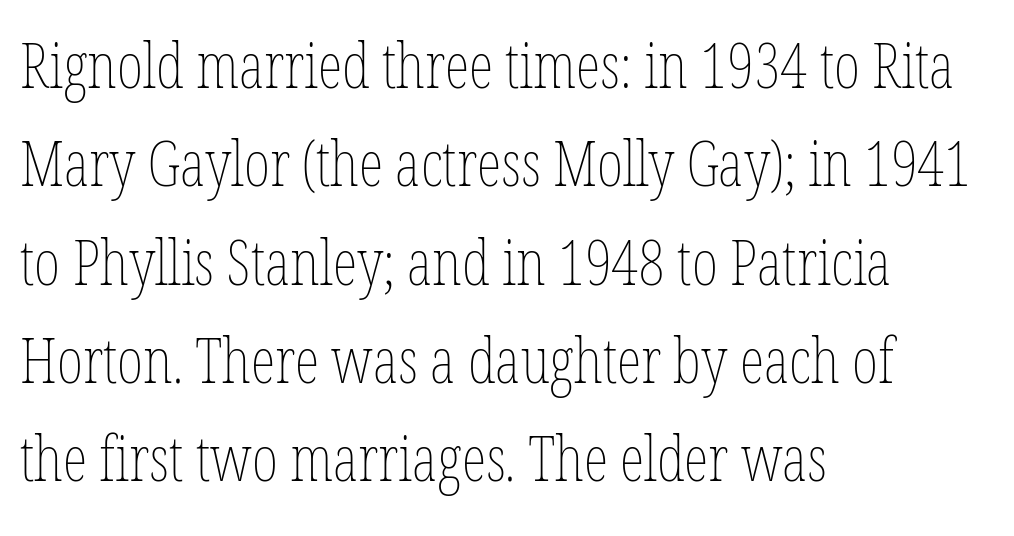
{"italic": "no", "bold": "no", "weight": "thin", "width": "condensed", "stroke_contrast": "low", "x_height": "medium", "monospaced": "no", "underline": "no", "align": "left", "line_spacing": "normal", "line_spacing_ratio": 1.56, "letter_spacing": "normal", "letter_spacing_em": 0.0, "glyph_px": 63}
